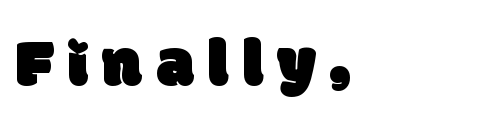
The line texture is sparse and dotted thanks to wide tracking. The letters carry no serifs — their stems end cleanly without finishing strokes. The strip under each line holds only bare page. This sample has the flowing, uneven cadence of proportional lettering.
